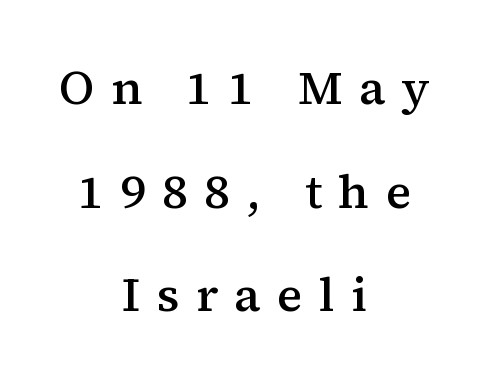
Italic? Not at all — the glyphs are vertical. Spacing between characters has been opened up far beyond the box default. Has an underline been added? It has not. Is the block centered? Yes — each line is placed symmetrically about the middle. The letters advance in unequal steps, a hallmark of proportional type.
